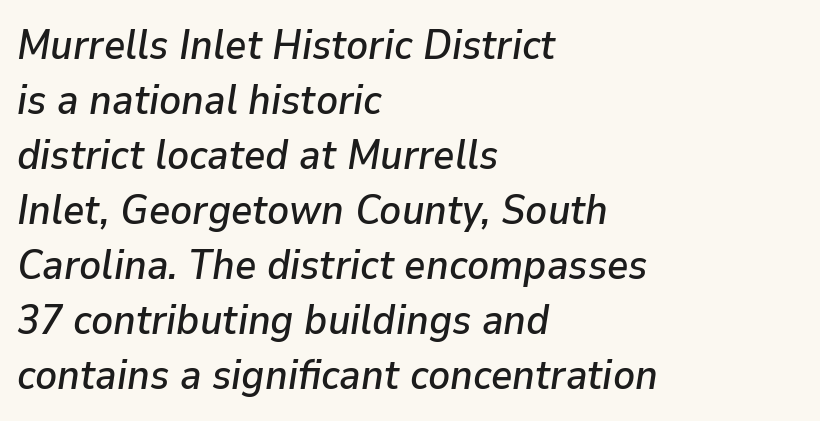
Q: Is the text italic (slanted)? A: Yes, it leans right by about 9 degrees.
Q: Is the text underlined? A: No.
Q: How is the paragraph aligned? A: Left-aligned.
Q: Is the spacing between letters normal or unusually wide? A: Normal.
Q: Is the spacing between lines tight, normal or loose? A: Normal.
Q: Width (condensed, normal, or wide)? A: Normal.
Q: Stroke contrast? A: Low.
Q: x-height? A: Medium.
Q: Monospaced? A: No.
